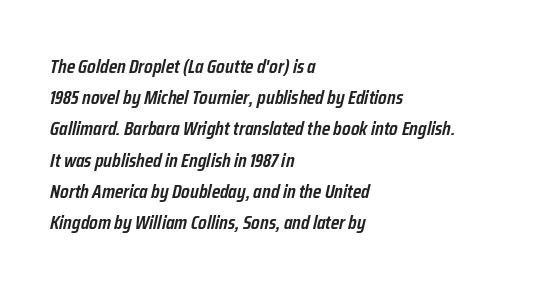
Each word holds together tightly as a unit, with standard inter-letter gaps. A somewhat darkened texture: the type is semibold rather than bold. Slant detected: the letters are inclined. The compositor pushed each line to the left boundary. Whoever set this chose a conventional vertical rhythm. Honestly, there is no underline to notice here at all.
